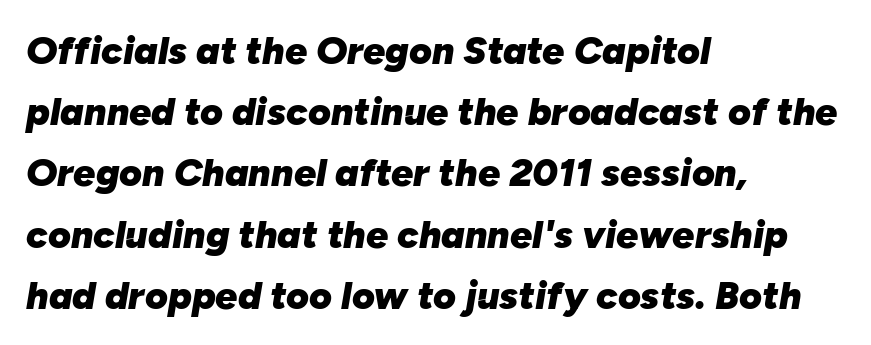
{"italic": "yes", "lean": "right", "slant_degrees": 10, "bold": "yes", "weight": "heavy", "width": "normal", "stroke_contrast": "low", "x_height": "medium", "monospaced": "no", "underline": "no", "align": "left", "line_spacing": "normal", "line_spacing_ratio": 1.57, "letter_spacing": "normal", "letter_spacing_em": 0.0, "glyph_px": 39}
